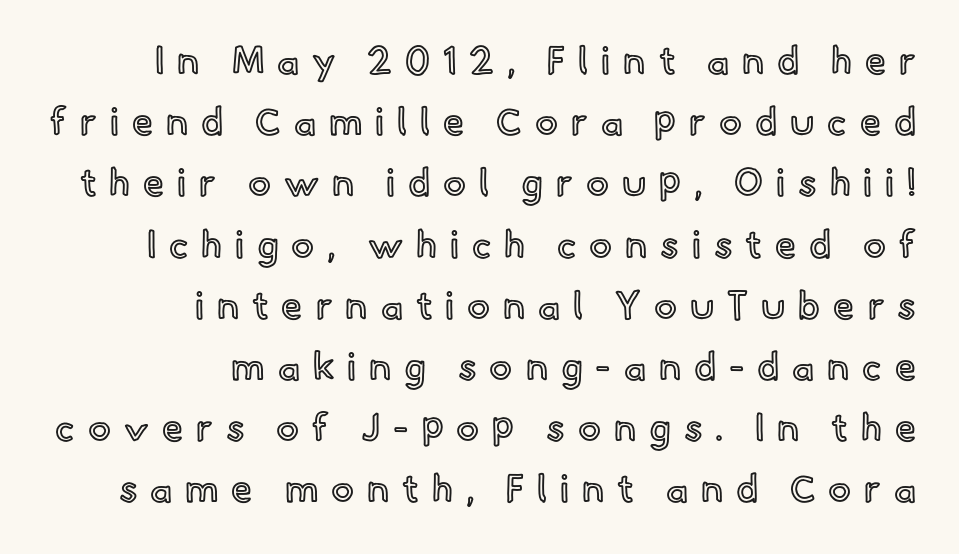
{"italic": "no", "width": "normal", "x_height": "small", "monospaced": "no", "underline": "no", "align": "right", "line_spacing": "normal", "line_spacing_ratio": 1.61, "letter_spacing": "wide", "letter_spacing_em": 0.34, "glyph_px": 38}
